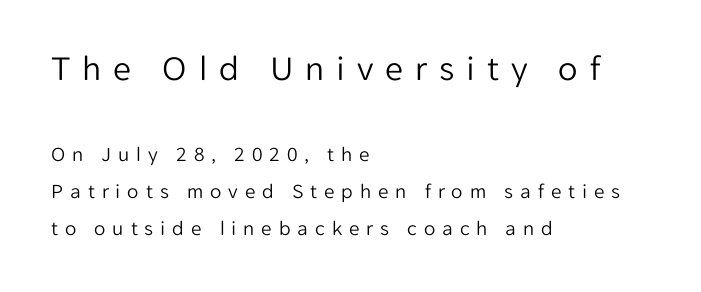
The image shows 36 px light sans-serif type, upright; set left-aligned, line spacing 1.77x, unusually wide letter spacing (+0.33 em), not underlined; the first (top) block is 1.71x larger; low stroke contrast and a medium x-height.
